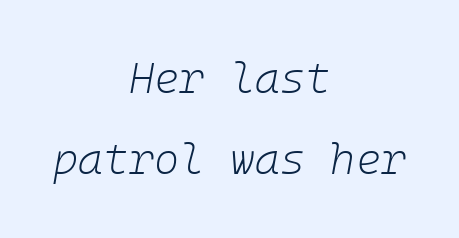
The image shows 43 px light type, italic (leaning right); set centered, line spacing 1.88x, normal letter spacing, not underlined; low stroke contrast and a medium x-height.
